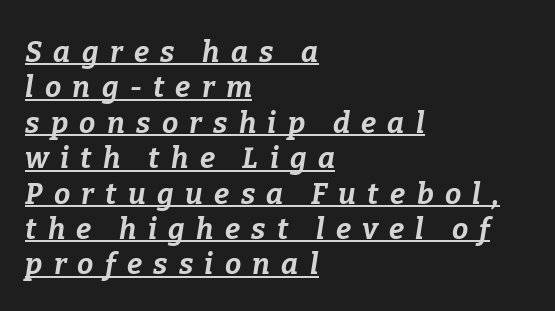
{"italic": "yes", "lean": "right", "slant_degrees": 9, "bold": "yes", "weight": "bold", "width": "normal", "stroke_contrast": "low", "x_height": "medium", "monospaced": "no", "underline": "yes", "align": "left", "line_spacing_ratio": 1.22, "letter_spacing": "wide", "letter_spacing_em": 0.39, "glyph_px": 29}
